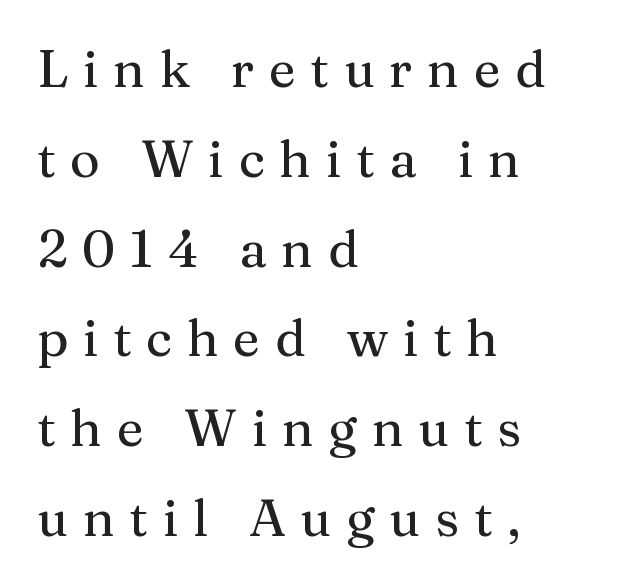
The image shows 51 px serif type, upright; set left-aligned, line spacing 1.76x, unusually wide letter spacing (+0.29 em), not underlined; medium stroke contrast and a medium x-height.
